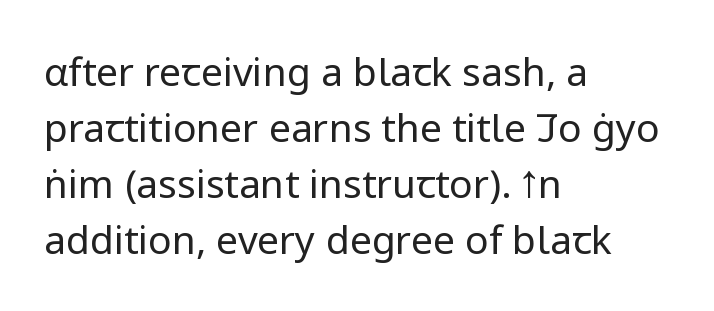
Q: Is the text bold? A: No.
Q: Is the text italic (slanted)? A: No, it is upright.
Q: Is the typeface a serif or a sans-serif typeface? A: Sans-serif.
Q: Is the text underlined? A: No.
Q: How is the paragraph aligned? A: Left-aligned.
Q: Is the spacing between letters normal or unusually wide? A: Normal.
Q: Is the spacing between lines tight, normal or loose? A: Normal.
Q: Width (condensed, normal, or wide)? A: Normal.
Q: Stroke contrast? A: Low.
Q: x-height? A: Medium.
Q: Monospaced? A: No.
